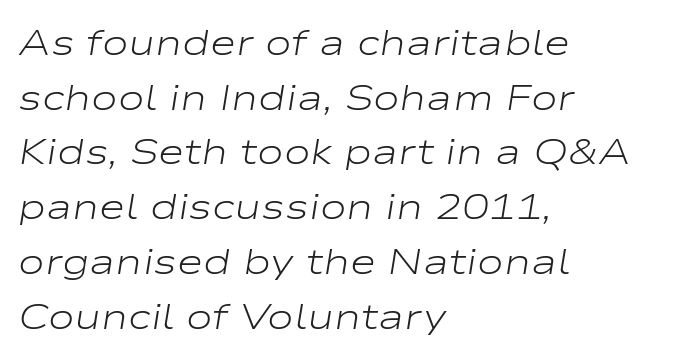
Q: Is the text bold? A: No.
Q: Is the text italic (slanted)? A: Yes, it leans right by about 9 degrees.
Q: Is the text underlined? A: No.
Q: How is the paragraph aligned? A: Left-aligned.
Q: Is the spacing between letters normal or unusually wide? A: Normal.
Q: Is the spacing between lines tight, normal or loose? A: Normal.
Q: Width (condensed, normal, or wide)? A: Wide.
Q: Stroke contrast? A: Low.
Q: x-height? A: Medium.
Q: Monospaced? A: No.
